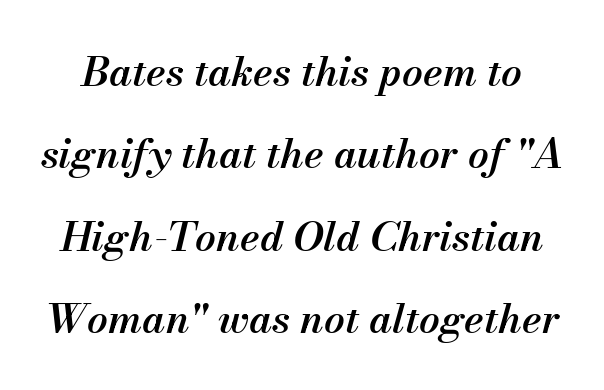
{"italic": "yes", "lean": "right", "slant_degrees": 13, "bold": "semi", "weight": "semibold", "width": "normal", "stroke_contrast": "medium", "x_height": "small", "monospaced": "no", "underline": "no", "line_spacing": "loose", "line_spacing_ratio": 2.01, "letter_spacing": "normal", "letter_spacing_em": 0.0, "glyph_px": 41}
